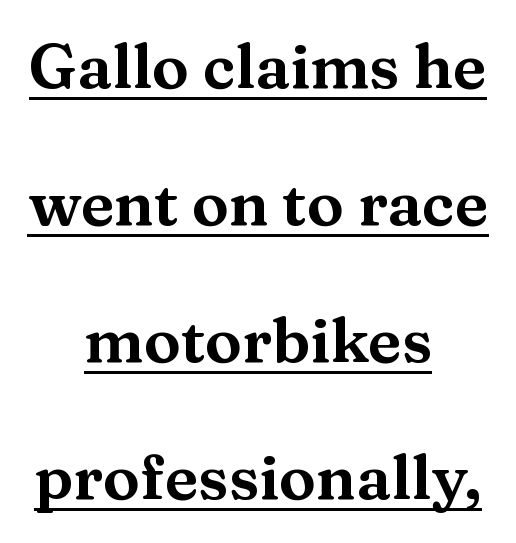
The image shows 62 px wide serif type, upright; set centered, loose line spacing (2.21x), normal letter spacing, underlined; medium stroke contrast and a medium x-height.
